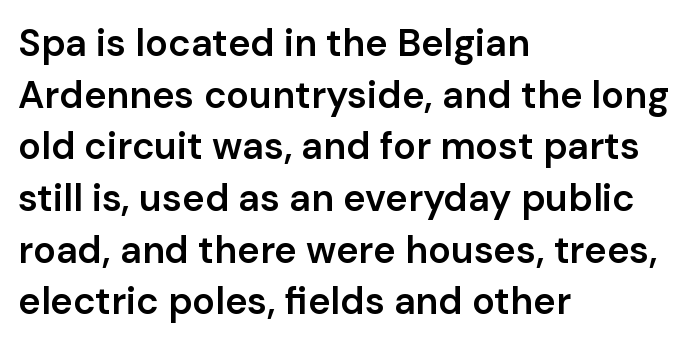
{"serif": "no", "italic": "no", "bold": "semi", "weight": "semibold", "width": "normal", "stroke_contrast": "low", "x_height": "medium", "monospaced": "no", "underline": "no", "align": "left", "line_spacing": "normal", "line_spacing_ratio": 1.36, "letter_spacing": "normal", "letter_spacing_em": 0.0, "glyph_px": 38}
